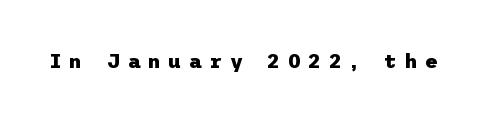
The image shows 20 px bold type, upright; set unusually wide letter spacing (+0.37 em), not underlined.
